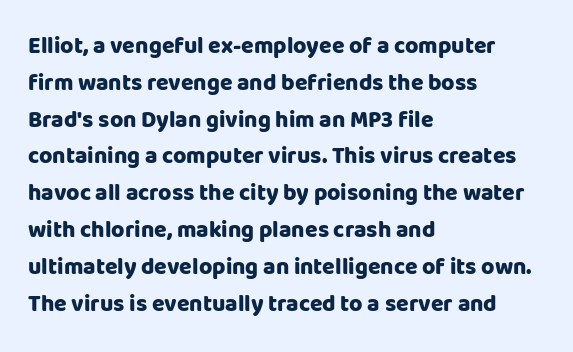
The passage shown stacks its lines at a standard gap. The rag falls on the right side of this text block. Nope, not italic — everything's standing straight. Rule under the text: the space is simply empty. The face used here is rendered with its standard letterfit.
